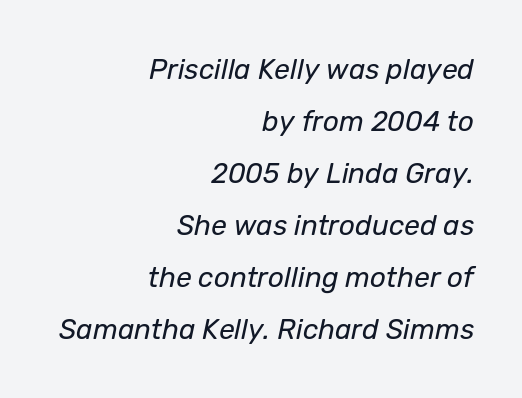
Quick note: underline off. The setting favours the right margin, as signatures and pull-quotes sometimes do. Ink coverage per letter is moderate at most. Does extra space separate the letters? No, they use regular spacing. Notice how the stems are inclined rather than vertical — that's the hallmark of italics. Character widths vary here, with narrow letters taking less room than wide ones.
